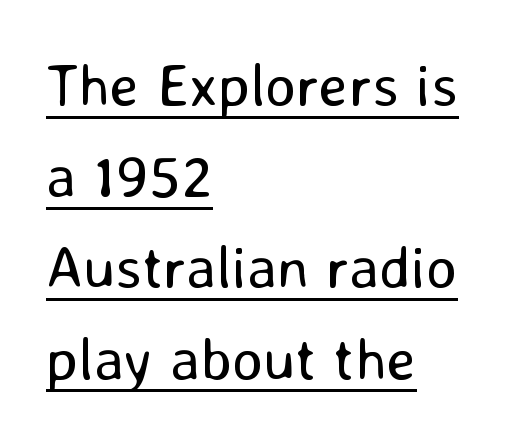
Vertically, the passage feels balanced, rows spaced as you'd expect. Each letter keeps its own natural width here, so spacing adapts to shape. A sans-serif font was chosen for this passage. This is roman type, the default non-slanted kind. Nobody touched the tracking dial on this one.
